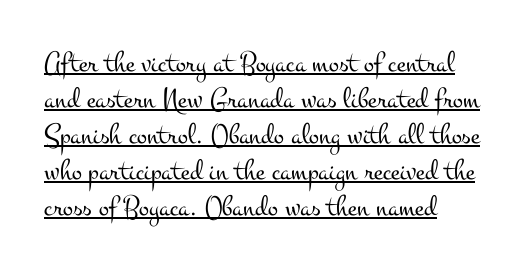
Q: Is the text bold? A: No.
Q: Is the text italic (slanted)? A: Yes.
Q: Is the typeface a serif or a sans-serif typeface? A: Serif.
Q: Is the text underlined? A: Yes.
Q: How is the paragraph aligned? A: Left-aligned.
Q: Is the spacing between letters normal or unusually wide? A: Normal.
Q: Width (condensed, normal, or wide)? A: Wide.
Q: Stroke contrast? A: Medium.
Q: x-height? A: Small.
Q: Monospaced? A: No.
